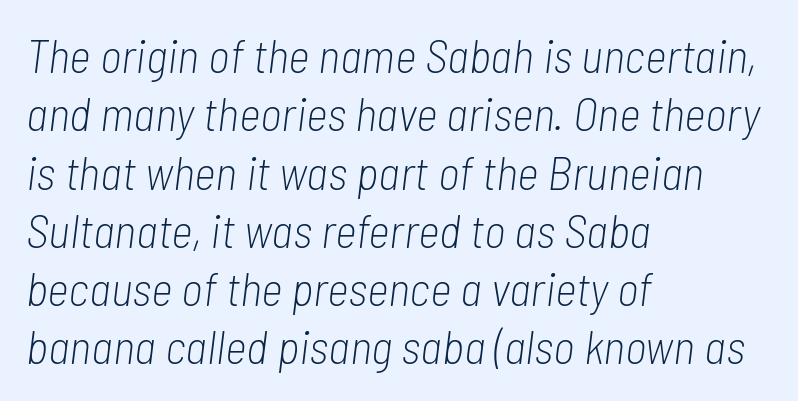
The image shows 47 px light, condensed type, italic (leaning right); set left-aligned, line spacing 1.24x, normal letter spacing, not underlined; low stroke contrast and a medium x-height.
